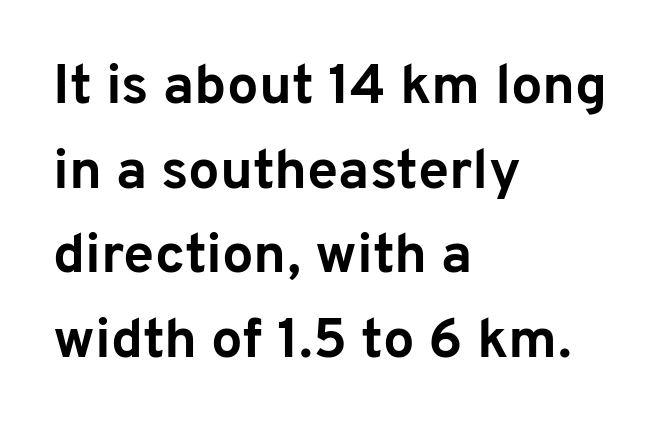
{"serif": "no", "italic": "no", "bold": "yes", "weight": "bold", "width": "normal", "stroke_contrast": "low", "x_height": "medium", "monospaced": "no", "underline": "no", "align": "left", "line_spacing": "normal", "line_spacing_ratio": 1.51, "letter_spacing": "normal", "letter_spacing_em": 0.0, "glyph_px": 56}
